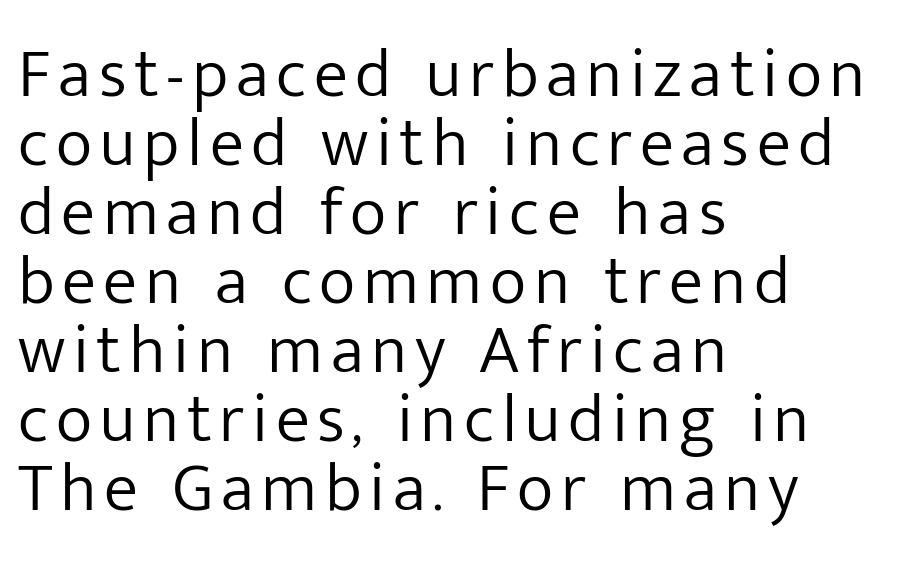
The compositor pushed each line to the left boundary. Vertical stems look standard width or narrower in stroke. The designer went with a sans here, leaving each stem footless. The baseline area is clear. The type sits square on the baseline with zero lean.
